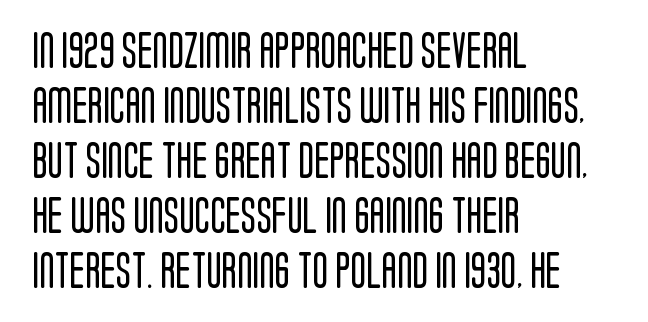
Q: Is the text bold? A: No.
Q: Is the text italic (slanted)? A: No, it is upright.
Q: Is the typeface a serif or a sans-serif typeface? A: Sans-serif.
Q: Is the text underlined? A: No.
Q: How is the paragraph aligned? A: Left-aligned.
Q: Is the spacing between letters normal or unusually wide? A: Normal.
Q: Is the spacing between lines tight, normal or loose? A: Normal.
Q: Width (condensed, normal, or wide)? A: Condensed.
Q: Stroke contrast? A: Low.
Q: x-height? A: Large.
Q: Monospaced? A: No.
